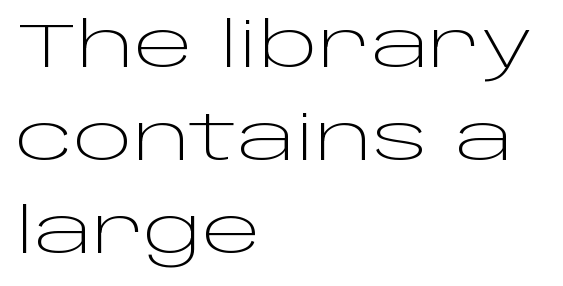
{"serif": "no", "italic": "no", "bold": "no", "weight": "light", "width": "wide", "stroke_contrast": "low", "x_height": "large", "monospaced": "no", "underline": "no", "align": "left", "line_spacing": "normal", "line_spacing_ratio": 1.48, "letter_spacing": "normal", "letter_spacing_em": 0.0, "glyph_px": 63}
